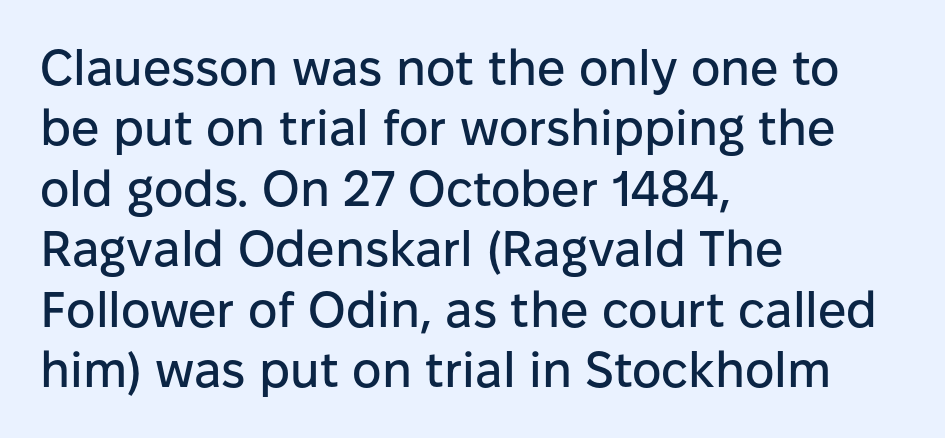
A typesetter would label this face a sans. Descenders hang freely into open space. The typography opts for an upright posture over an oblique one. Line beginnings align vertically; line endings do not. A typesetter would call this proportional, since set widths differ per character. Tracking here is standard; glyphs follow each other at the usual distance.
